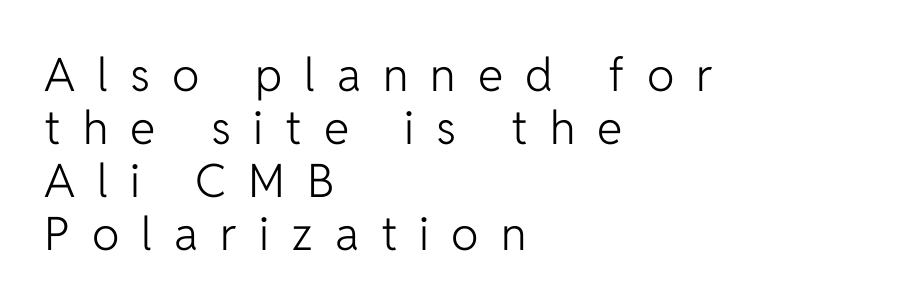
Q: Is the text bold? A: No.
Q: Is the text italic (slanted)? A: No, it is upright.
Q: Is the typeface a serif or a sans-serif typeface? A: Sans-serif.
Q: Is the text underlined? A: No.
Q: How is the paragraph aligned? A: Left-aligned.
Q: Is the spacing between letters normal or unusually wide? A: Unusually wide.
Q: Is the spacing between lines tight, normal or loose? A: Tight.
Q: Width (condensed, normal, or wide)? A: Normal.
Q: Stroke contrast? A: Low.
Q: x-height? A: Medium.
Q: Monospaced? A: No.
